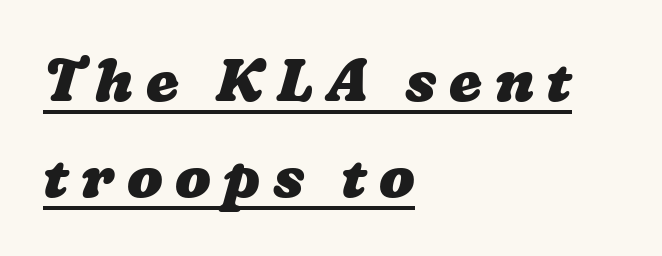
{"bold": "yes", "weight": "heavy", "width": "wide", "stroke_contrast": "low", "x_height": "medium", "monospaced": "no", "underline": "yes", "align": "left", "line_spacing": "normal", "line_spacing_ratio": 1.62, "letter_spacing": "wide", "letter_spacing_em": 0.21, "glyph_px": 59}
